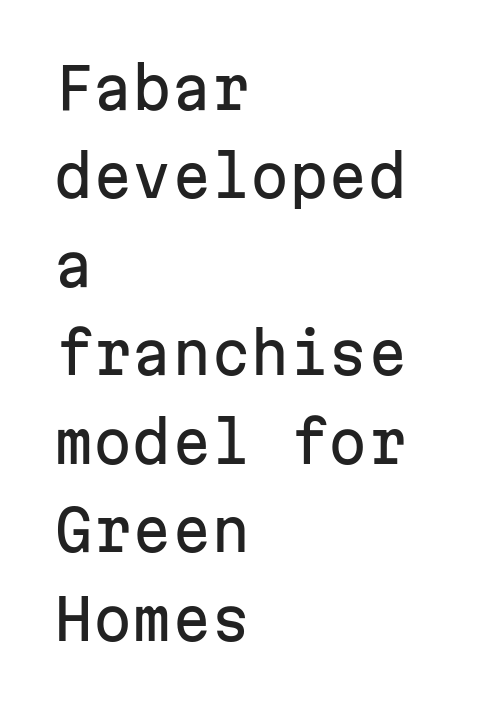
The image shows 56 px sans-serif type, upright, monospaced; set left-aligned, normal line spacing (1.58x), normal letter spacing, not underlined; low stroke contrast and a medium x-height.
